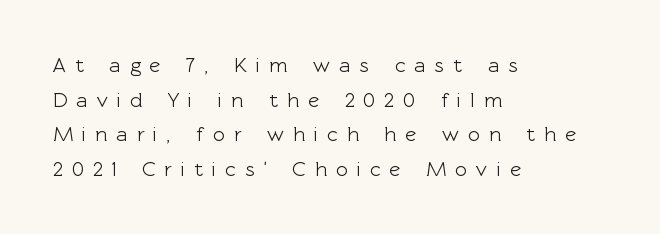
Each line starts at the same left margin while the right side varies. Underline: absent. Ordinary non-slanted type is in use. The face used here is rendered with a markedly widened letterfit. The designer left line spacing at the default.
